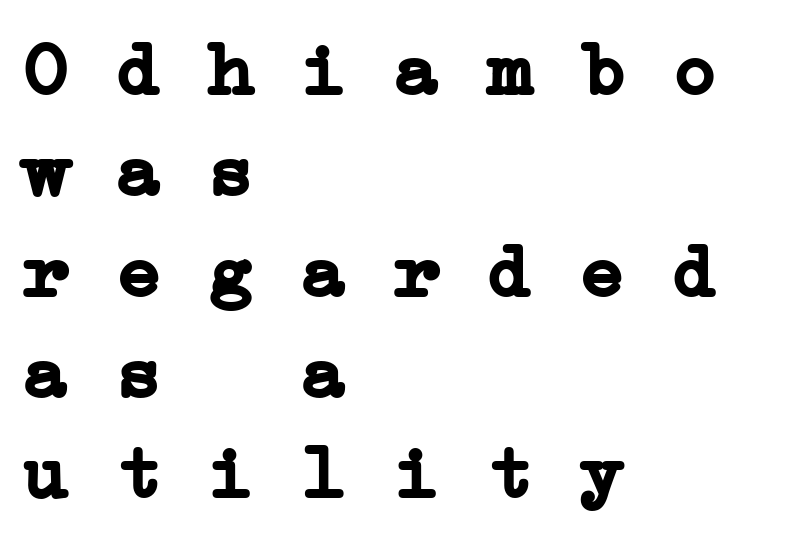
The image shows 77 px semibold, wide serif type, monospaced; set left-aligned, normal line spacing (1.31x), normal letter spacing, not underlined; low stroke contrast and a medium x-height.
